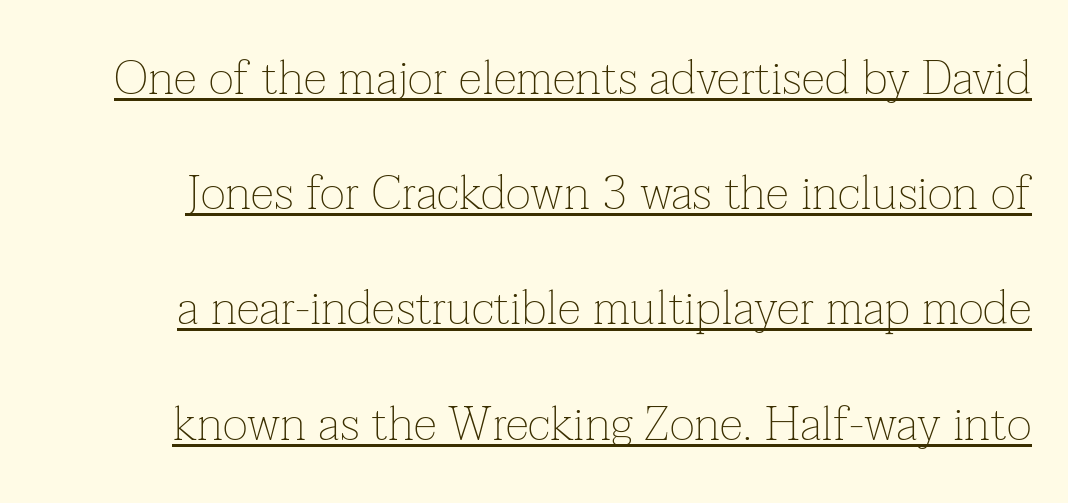
Vertical strokes here are truly vertical. Stroke terminals: seriffed. Students, observe the line beneath the letters — that is underlining. Compared with typical paragraphs, the rows here are farther apart. The rendering uses natural spacing where letterforms have individual widths. Vertical stems look standard width or narrower in stroke.
